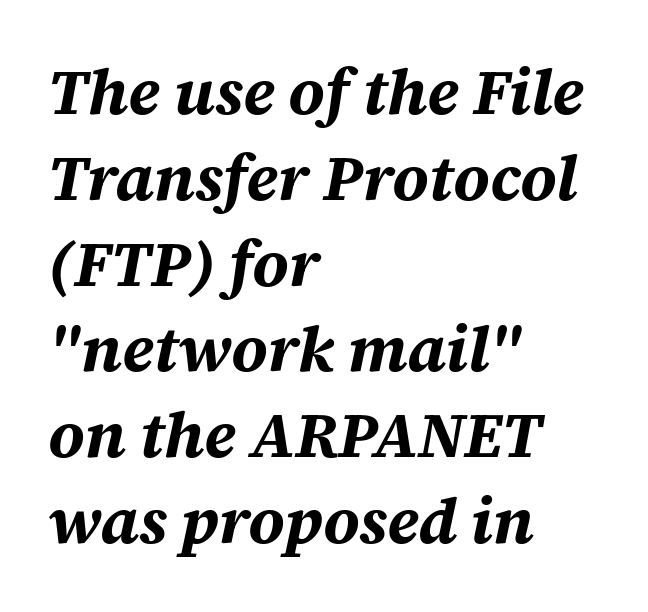
{"italic": "yes", "lean": "right", "slant_degrees": 12, "bold": "yes", "weight": "bold", "width": "normal", "stroke_contrast": "medium", "x_height": "large", "monospaced": "no", "underline": "no", "align": "left", "line_spacing": "normal", "line_spacing_ratio": 1.34, "letter_spacing": "normal", "letter_spacing_em": 0.0, "glyph_px": 64}
